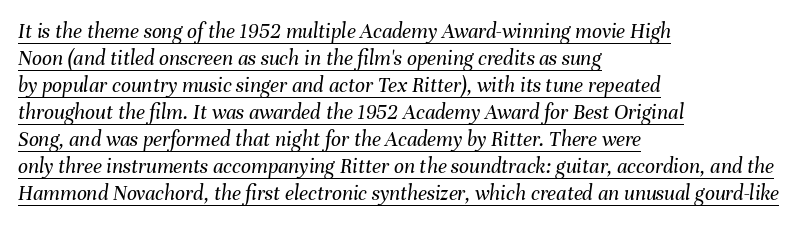
{"italic": "yes", "lean": "right", "slant_degrees": 8, "bold": "no", "underline": "yes", "align": "left", "line_spacing_ratio": 1.23, "letter_spacing": "normal", "letter_spacing_em": 0.0, "glyph_px": 22}
